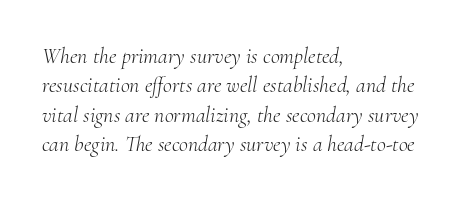
Q: Is the text bold? A: No.
Q: Is the text italic (slanted)? A: Yes, it leans right by about 10 degrees.
Q: Is the text underlined? A: No.
Q: How is the paragraph aligned? A: Left-aligned.
Q: Is the spacing between letters normal or unusually wide? A: Normal.
Q: Is the spacing between lines tight, normal or loose? A: Normal.
